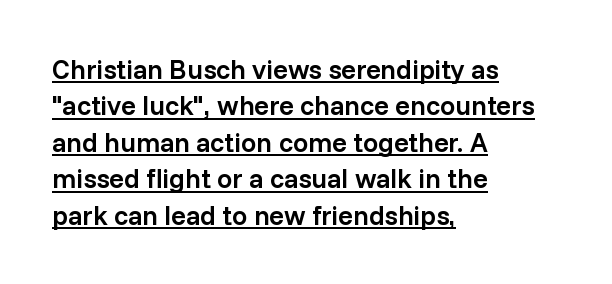
The image shows 27 px text type, upright; set left-aligned, normal line spacing (1.35x), normal letter spacing, underlined.
